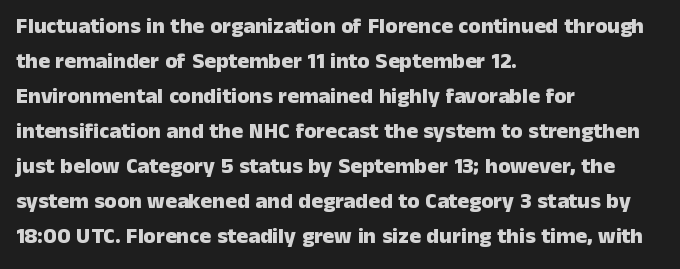
{"italic": "no", "bold": "yes", "underline": "no", "align": "left", "line_spacing": "normal", "line_spacing_ratio": 1.59, "letter_spacing": "normal", "letter_spacing_em": 0.0, "glyph_px": 22}
